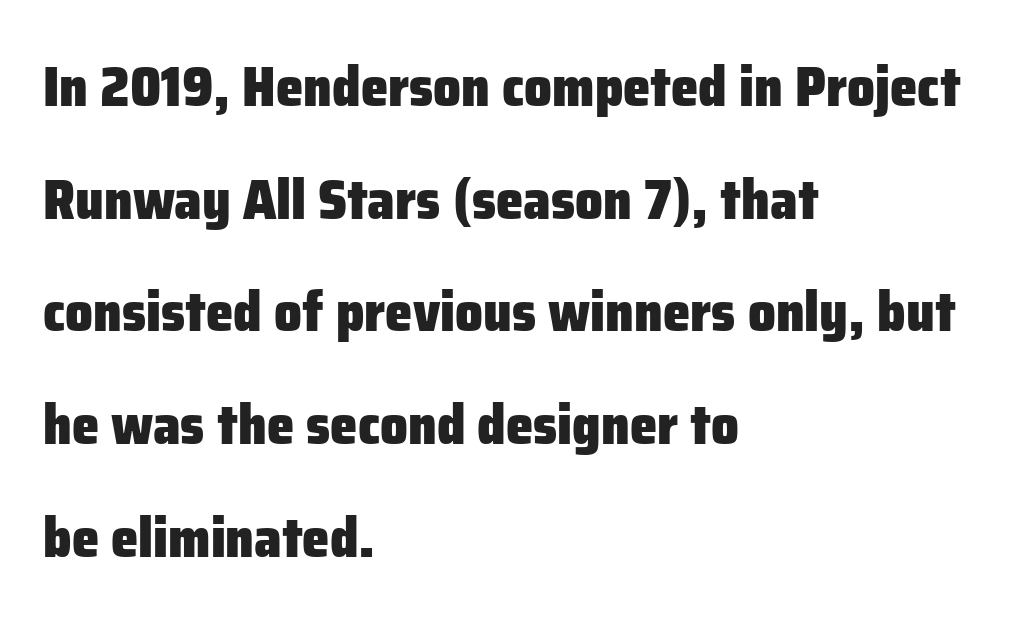
Q: Is the text bold? A: Yes.
Q: Is the text italic (slanted)? A: No, it is upright.
Q: Is the typeface a serif or a sans-serif typeface? A: Sans-serif.
Q: Is the text underlined? A: No.
Q: How is the paragraph aligned? A: Left-aligned.
Q: Is the spacing between letters normal or unusually wide? A: Normal.
Q: Is the spacing between lines tight, normal or loose? A: Loose.
Q: Width (condensed, normal, or wide)? A: Normal.
Q: Stroke contrast? A: Low.
Q: x-height? A: Medium.
Q: Monospaced? A: No.
